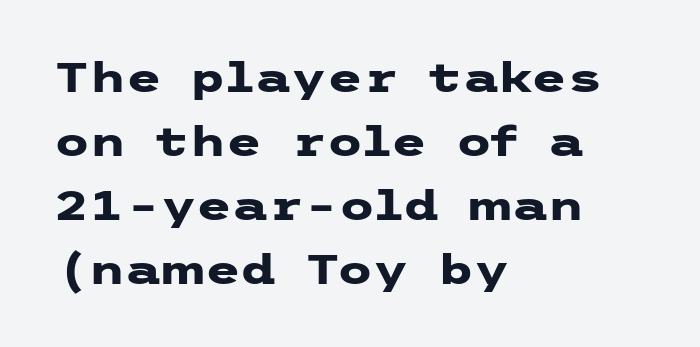
The image shows 41 px heavy, wide sans-serif type, upright; set left-aligned, normal line spacing (1.56x), normal letter spacing, not underlined; low stroke contrast and a medium x-height.
